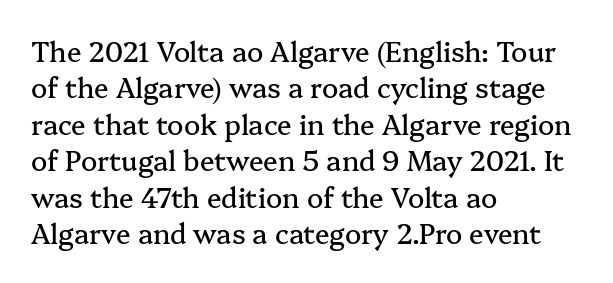
Q: Is the text italic (slanted)? A: No, it is upright.
Q: Is the text underlined? A: No.
Q: How is the paragraph aligned? A: Left-aligned.
Q: Is the spacing between letters normal or unusually wide? A: Normal.
Q: Is the spacing between lines tight, normal or loose? A: Normal.
